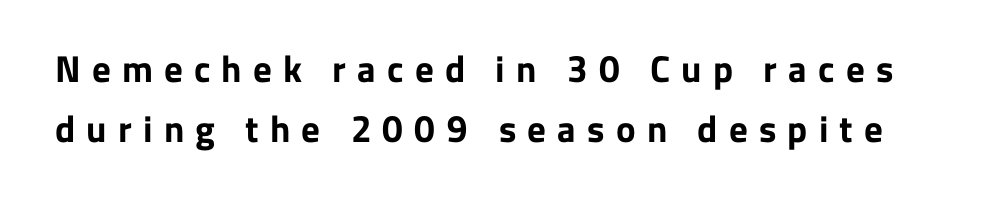
{"serif": "no", "italic": "no", "bold": "yes", "weight": "bold", "width": "normal", "stroke_contrast": "low", "x_height": "medium", "monospaced": "no", "underline": "no", "line_spacing": "normal", "line_spacing_ratio": 1.63, "letter_spacing": "wide", "letter_spacing_em": 0.3, "glyph_px": 37}
